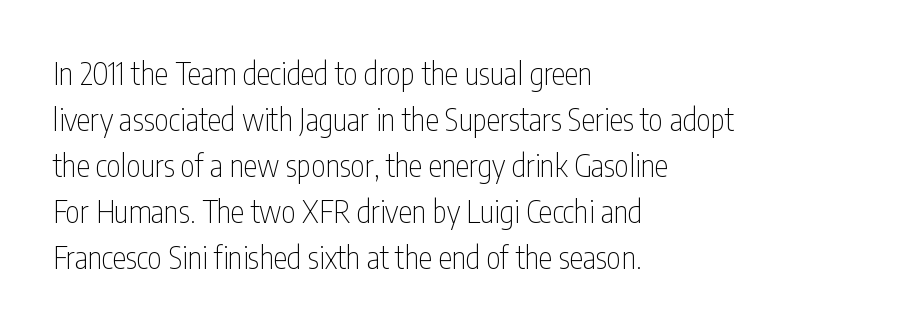
Check under the words: just untouched page. Here the designer chose a conventional face with non-uniform glyph widths. If you drew a line through each stem, it would be perfectly vertical. You could call the tracking neutral — neither tight nor loose. These lines are set flush left with a ragged right edge.
